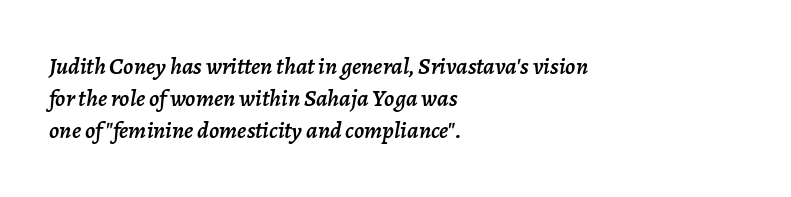
Q: Is the text italic (slanted)? A: Yes, it leans right by about 7 degrees.
Q: Is the text underlined? A: No.
Q: How is the paragraph aligned? A: Left-aligned.
Q: Is the spacing between letters normal or unusually wide? A: Normal.
Q: Is the spacing between lines tight, normal or loose? A: Normal.
